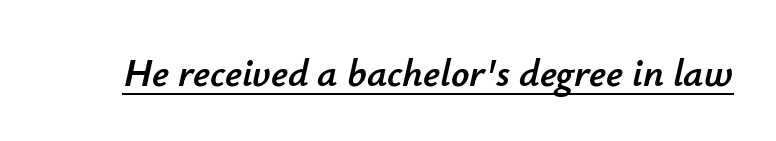
The image shows 40 px text type, italic (leaning right); set normal letter spacing, underlined; low stroke contrast and a small x-height.
